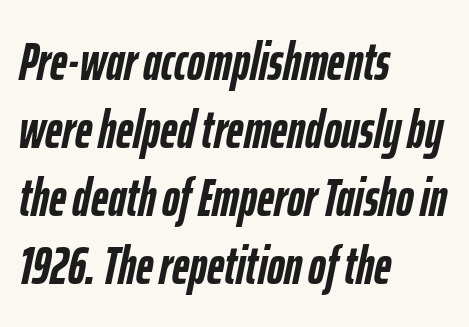
The image shows 53 px semibold, condensed type, italic (leaning right); set left-aligned, normal line spacing (1.28x), normal letter spacing, not underlined; low stroke contrast and a medium x-height.
